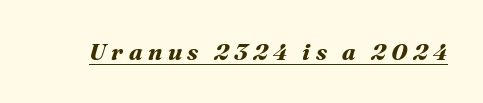
{"bold": "yes", "underline": "yes", "letter_spacing": "wide", "letter_spacing_em": 0.23, "glyph_px": 24}
